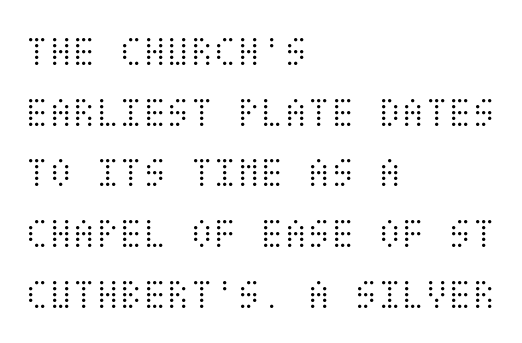
The image shows 43 px light, condensed type, upright; set left-aligned, normal line spacing (1.41x), normal letter spacing, not underlined; medium stroke contrast and a large x-height.
